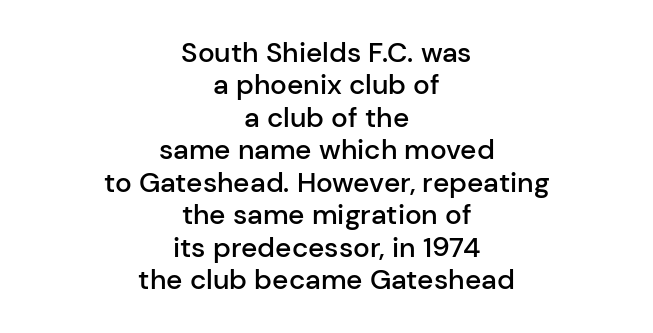
Q: Is the text bold? A: Semi-bold.
Q: Is the text italic (slanted)? A: No, it is upright.
Q: Is the typeface a serif or a sans-serif typeface? A: Sans-serif.
Q: Is the text underlined? A: No.
Q: How is the paragraph aligned? A: Centered.
Q: Is the spacing between letters normal or unusually wide? A: Normal.
Q: Width (condensed, normal, or wide)? A: Normal.
Q: Stroke contrast? A: Low.
Q: x-height? A: Medium.
Q: Monospaced? A: No.
